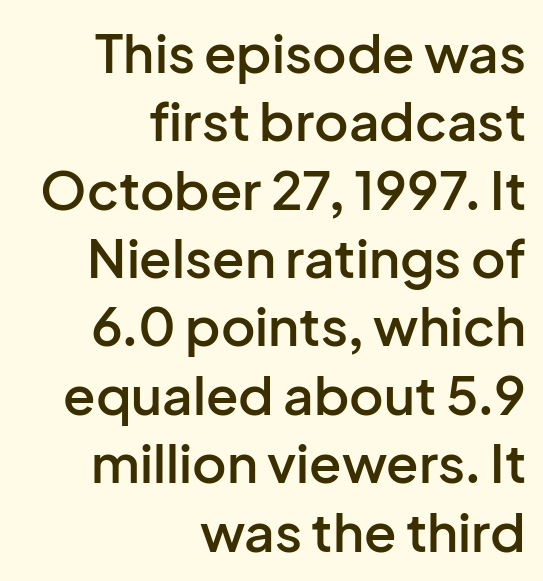
{"serif": "no", "italic": "no", "bold": "semi", "weight": "semibold", "width": "normal", "stroke_contrast": "low", "x_height": "medium", "monospaced": "no", "underline": "no", "align": "right", "line_spacing": "normal", "line_spacing_ratio": 1.29, "letter_spacing": "normal", "letter_spacing_em": 0.0, "glyph_px": 53}
